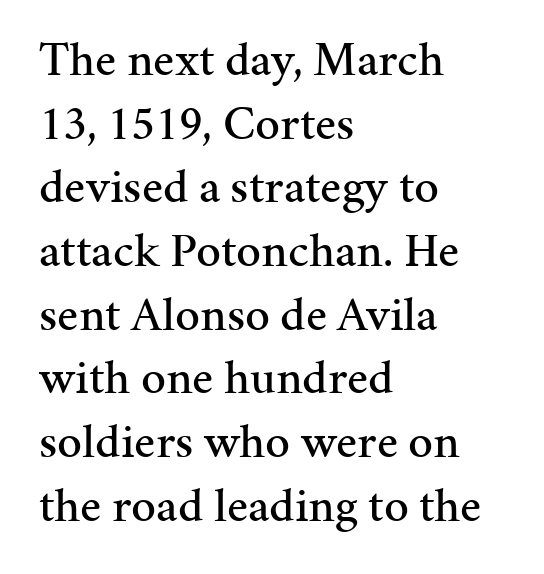
No word sits above an underline. Is there much room between lines? A standard amount, neither cramped nor airy. Casual observation: everything's shoved over to the left. The font family rendered here belongs to the serif group.
